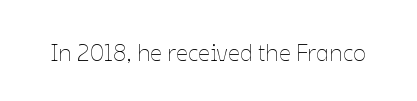
Q: Is the text bold? A: No.
Q: Is the text italic (slanted)? A: No, it is upright.
Q: Is the text underlined? A: No.
Q: Is the spacing between letters normal or unusually wide? A: Normal.
